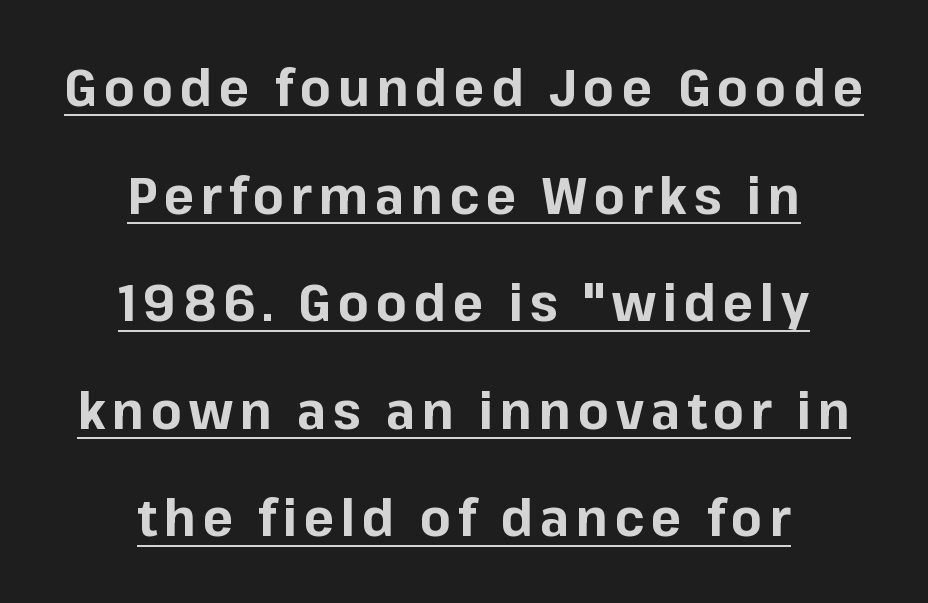
{"serif": "no", "italic": "no", "bold": "yes", "weight": "bold", "width": "normal", "stroke_contrast": "low", "x_height": "medium", "monospaced": "no", "underline": "yes", "align": "center", "line_spacing": "loose", "line_spacing_ratio": 2.11, "glyph_px": 51}
